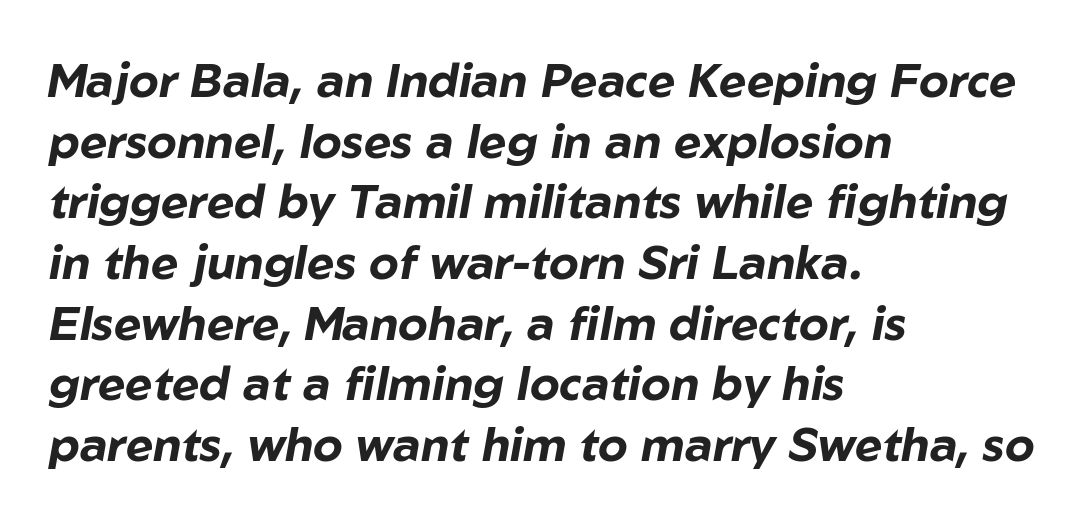
Compared with a centered layout, this one pins lines to the left instead. Just letters on the line, the space beneath them empty. A normal amount of white space separates one row of letters from the next. The lettering tilts uniformly, giving the passage an italic look. The face used here has the dense, thick strokes of a bold. The rendering uses natural spacing where letterforms have individual widths.
